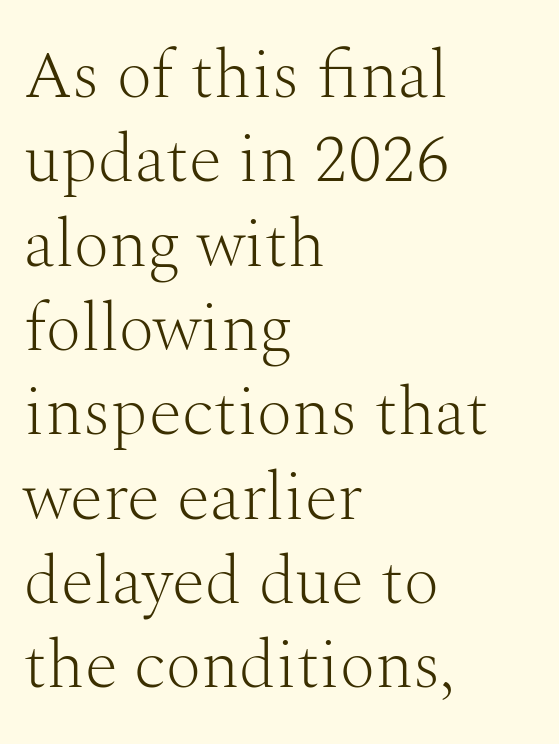
Glyph-to-glyph distance matches everyday printed text. Type style note: has serifs. Do the characters align in a grid? No, the font is proportional. Underlining? Definitely not there. These lines stack with their left ends in a neat column. The letters stand upright; this is a roman face.
